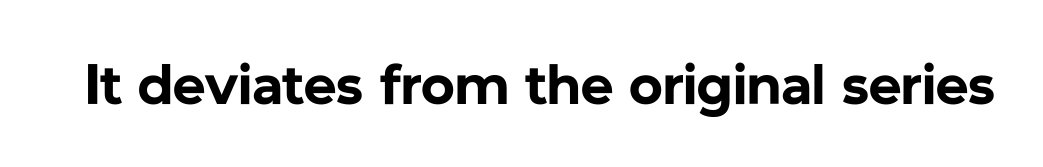
{"serif": "no", "italic": "no", "bold": "yes", "weight": "bold", "width": "normal", "stroke_contrast": "low", "x_height": "medium", "monospaced": "no", "underline": "no", "letter_spacing": "normal", "letter_spacing_em": 0.0, "glyph_px": 57}
